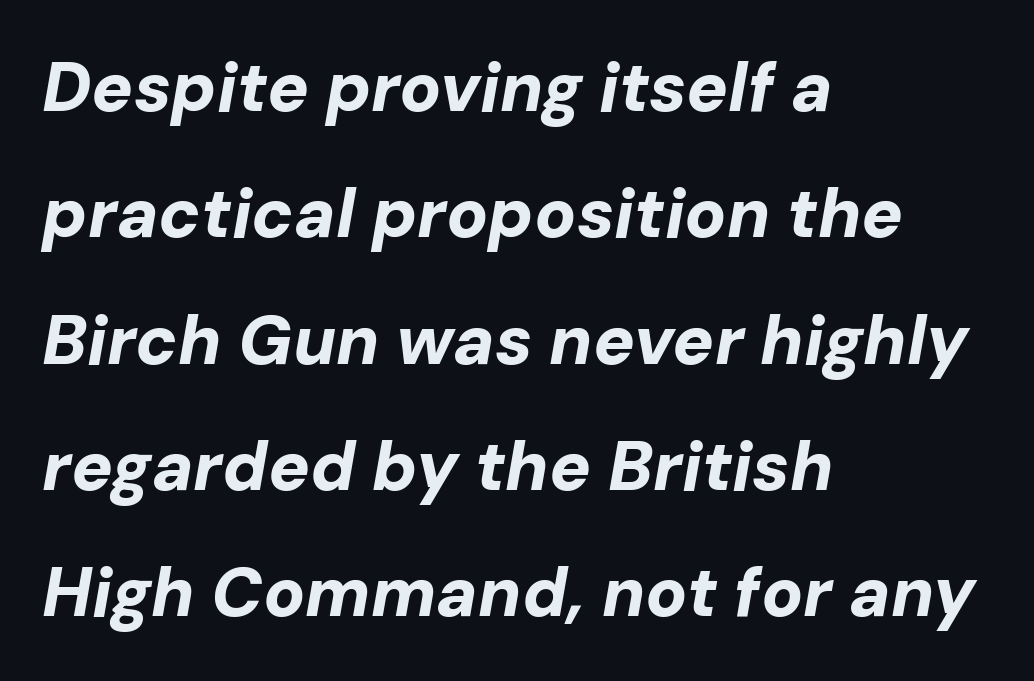
{"italic": "yes", "lean": "right", "slant_degrees": 10, "bold": "yes", "weight": "bold", "width": "normal", "stroke_contrast": "low", "x_height": "medium", "monospaced": "no", "underline": "no", "align": "left", "line_spacing_ratio": 1.83, "letter_spacing": "normal", "letter_spacing_em": 0.0, "glyph_px": 69}
